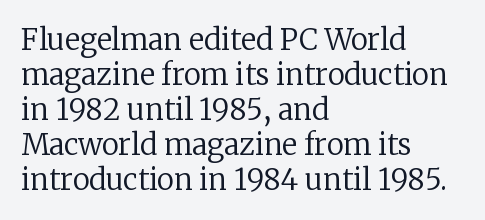
These lines are rendered in a variable-pitch font. Compared with a typical body face, this is equally light or lighter still. This rendering features lettering with no underline. The paragraph shown leans on its left margin. Upright lettering throughout.
